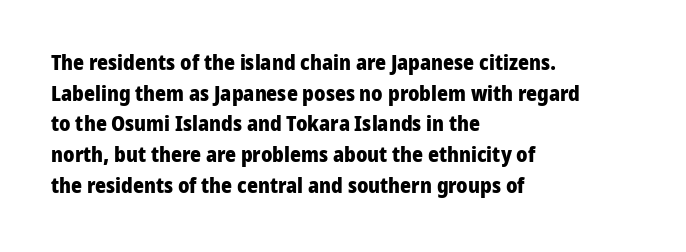
{"italic": "no", "bold": "yes", "underline": "no", "align": "left", "line_spacing": "normal", "line_spacing_ratio": 1.46, "letter_spacing": "normal", "letter_spacing_em": 0.0, "glyph_px": 21}
